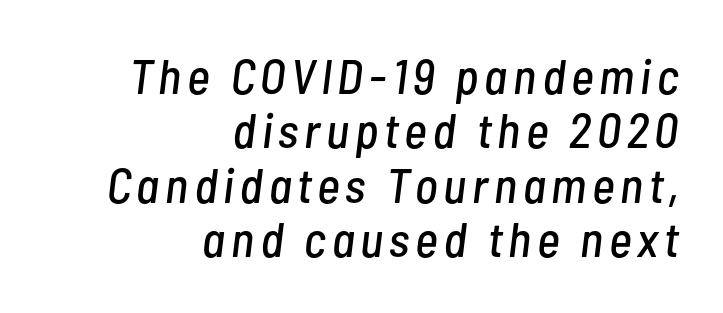
Q: Is the text italic (slanted)? A: Yes, it leans right by about 7 degrees.
Q: Is the text underlined? A: No.
Q: How is the paragraph aligned? A: Right-aligned.
Q: Is the spacing between lines tight, normal or loose? A: Tight.
Q: Width (condensed, normal, or wide)? A: Condensed.
Q: Stroke contrast? A: Low.
Q: x-height? A: Medium.
Q: Monospaced? A: No.
